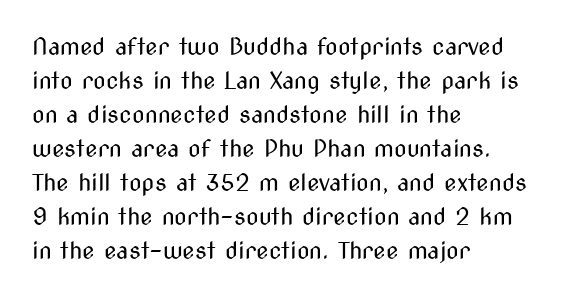
The type sits square on the baseline with zero lean. Stem width sits at or under what a default text font uses. Horizontally, the lines are justified to the leading edge only. This sample keeps an unexceptional amount of space between lines. The space beneath each line is pristine and unruled. There is no visible air inserted between adjacent glyphs.
